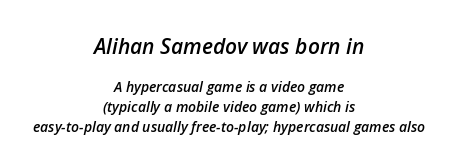
Letters rest on an invisible, unmarked baseline. You could call the tracking neutral — neither tight nor loose. Notice the strokes are somewhat thickened but not fully heavy: this is a semibold. Typesetter's note — upper block bumped up in size, lower block left smaller. Rows of type keep a routine distance in the vertical direction. Notice how the passage keeps no hard edge, just a central spine.
